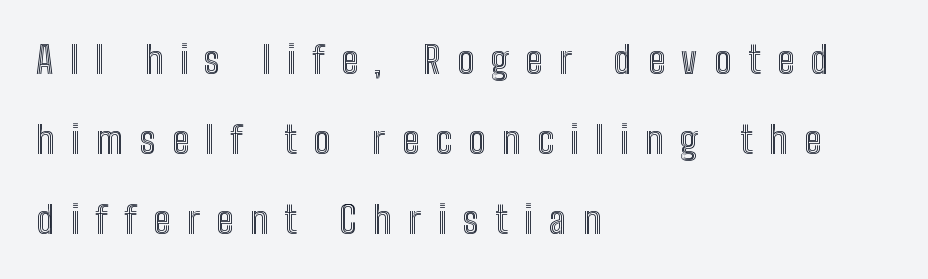
{"italic": "no", "width": "condensed", "x_height": "medium", "monospaced": "no", "underline": "no", "align": "left", "line_spacing": "loose", "line_spacing_ratio": 2.1, "letter_spacing": "wide", "letter_spacing_em": 0.44, "glyph_px": 38}
